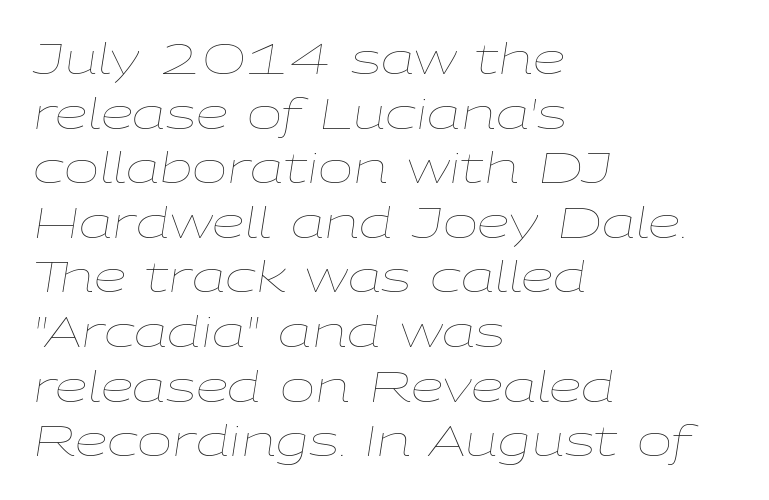
{"italic": "yes", "lean": "right", "slant_degrees": 9, "bold": "no", "weight": "thin", "width": "wide", "stroke_contrast": "low", "x_height": "medium", "monospaced": "no", "underline": "no", "align": "left", "line_spacing": "normal", "line_spacing_ratio": 1.3, "letter_spacing": "normal", "letter_spacing_em": 0.0, "glyph_px": 42}
